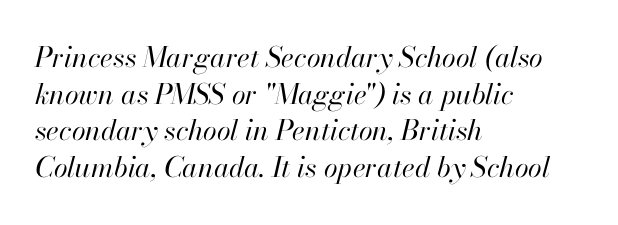
{"italic": "yes", "lean": "right", "slant_degrees": 13, "bold": "no", "weight": "regular", "width": "normal", "stroke_contrast": "high", "x_height": "small", "monospaced": "no", "underline": "no", "align": "left", "line_spacing": "normal", "line_spacing_ratio": 1.31, "letter_spacing": "normal", "letter_spacing_em": 0.0, "glyph_px": 28}
